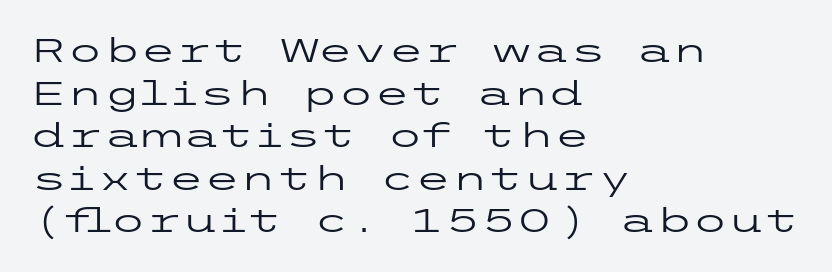
Does the type have serifs? No, each stem ends abruptly. This is the regular roman posture of the typeface. The typeface has the unassuming heft of standard copy or less. The rows are spaced the way most documents space them.
